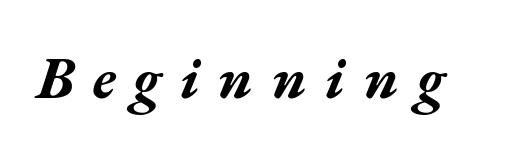
The letters advance in unequal steps, a hallmark of proportional type. Typographic density is high because the face is bold. Has an underline been added? It has not. Loose tracking; the words dissolve into strings of separated letters. The glyphs look as if they've been sheared to an angle.
